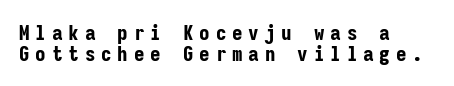
The image shows 21 px bold type, upright; set left-aligned, tight line spacing (0.99x), unusually wide letter spacing (+0.28 em), not underlined.
